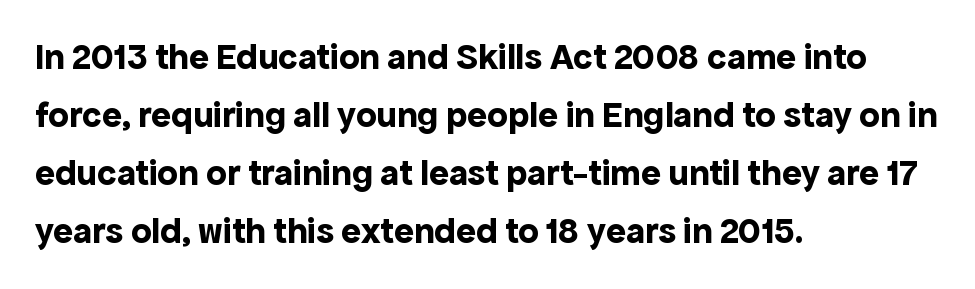
{"serif": "no", "italic": "no", "bold": "yes", "weight": "bold", "width": "normal", "x_height": "medium", "monospaced": "no", "underline": "no", "align": "left", "line_spacing": "normal", "line_spacing_ratio": 1.57, "letter_spacing": "normal", "letter_spacing_em": 0.0, "glyph_px": 37}
